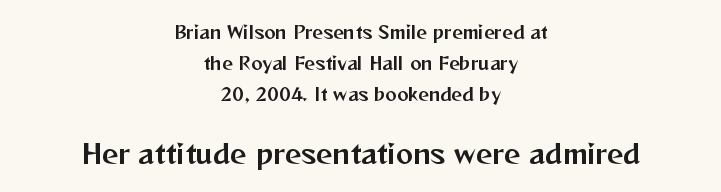
{"italic": "no", "underline": "no", "align": "center", "line_spacing_ratio": 1.83, "letter_spacing": "normal", "letter_spacing_em": 0.0, "larger_block": "second", "size_ratio": 1.53, "glyph_px": 26}
